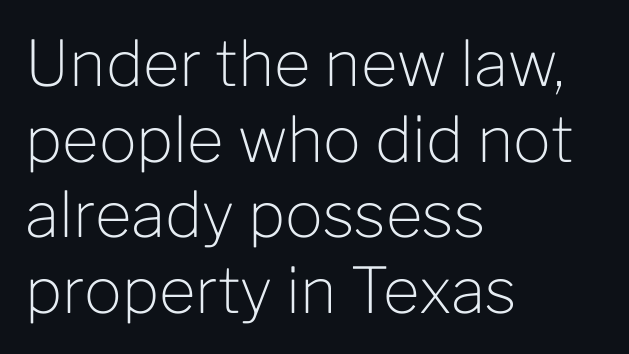
Stems here are at most as thick as an everyday book face. The letterforms sit shoulder to shoulder at normal distance. Ordinary non-slanted type is in use. Where is the straight margin? On the left. You could not count columns in this text — the font is proportionally spaced.
